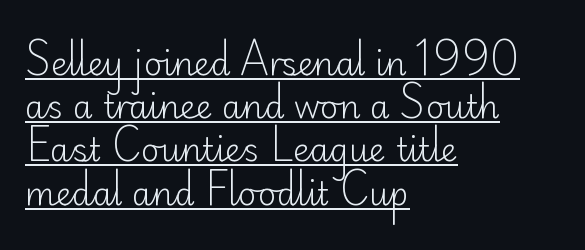
Q: Is the text bold? A: No.
Q: Is the text italic (slanted)? A: No, it is upright.
Q: Is the typeface a serif or a sans-serif typeface? A: Sans-serif.
Q: Is the text underlined? A: Yes.
Q: How is the paragraph aligned? A: Left-aligned.
Q: Is the spacing between letters normal or unusually wide? A: Normal.
Q: Is the spacing between lines tight, normal or loose? A: Normal.
Q: Width (condensed, normal, or wide)? A: Normal.
Q: Stroke contrast? A: Low.
Q: x-height? A: Small.
Q: Monospaced? A: No.
